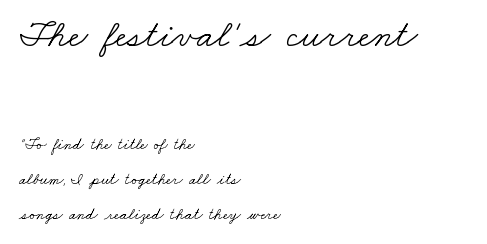
{"serif": "yes", "bold": "no", "weight": "light", "width": "wide", "stroke_contrast": "low", "x_height": "small", "monospaced": "no", "underline": "no", "align": "left", "line_spacing": "loose", "line_spacing_ratio": 2.18, "letter_spacing": "normal", "letter_spacing_em": 0.0, "larger_block": "first", "size_ratio": 2.5, "glyph_px": 40}
